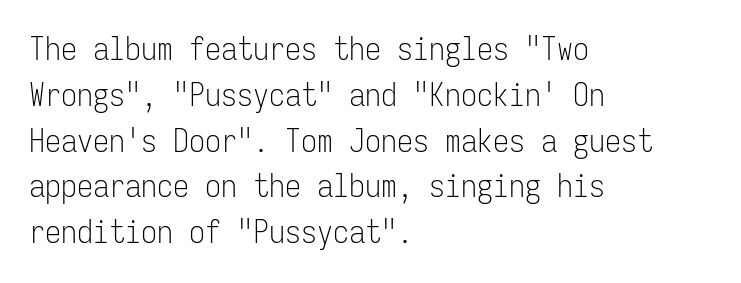
Underlining? Definitely not there. Interline gaps are of average width in this sample. Weight: not bold — regular or lighter. Every character here occupies the same horizontal width, giving the sample a typewriter-like rhythm. Caption: standard tracking, unaltered. The compositor pushed each line to the left boundary.
